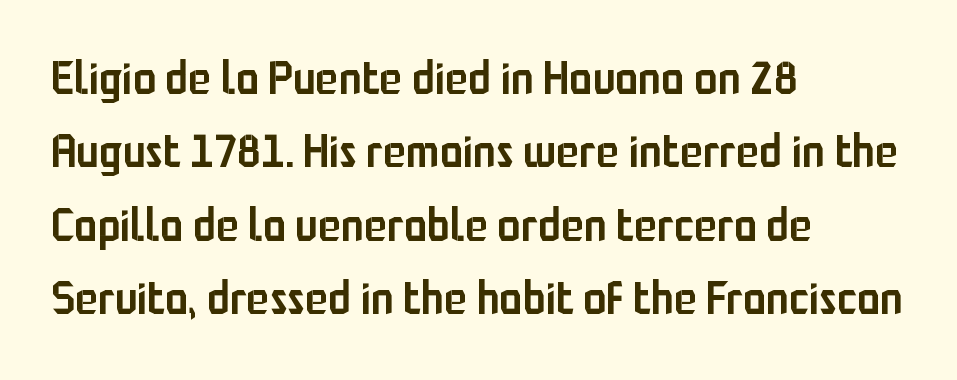
Q: Is the text bold? A: Semi-bold.
Q: Is the text italic (slanted)? A: No, it is upright.
Q: Is the typeface a serif or a sans-serif typeface? A: Sans-serif.
Q: Is the text underlined? A: No.
Q: How is the paragraph aligned? A: Left-aligned.
Q: Is the spacing between letters normal or unusually wide? A: Normal.
Q: Is the spacing between lines tight, normal or loose? A: Normal.
Q: Width (condensed, normal, or wide)? A: Condensed.
Q: Stroke contrast? A: Low.
Q: x-height? A: Medium.
Q: Monospaced? A: No.
